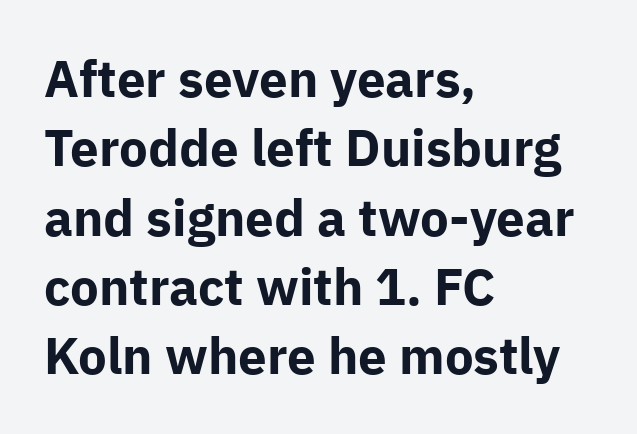
Q: Is the text bold? A: Yes.
Q: Is the text italic (slanted)? A: No, it is upright.
Q: Is the typeface a serif or a sans-serif typeface? A: Sans-serif.
Q: Is the text underlined? A: No.
Q: How is the paragraph aligned? A: Left-aligned.
Q: Is the spacing between letters normal or unusually wide? A: Normal.
Q: Is the spacing between lines tight, normal or loose? A: Normal.
Q: Width (condensed, normal, or wide)? A: Normal.
Q: Stroke contrast? A: Low.
Q: x-height? A: Medium.
Q: Monospaced? A: No.
